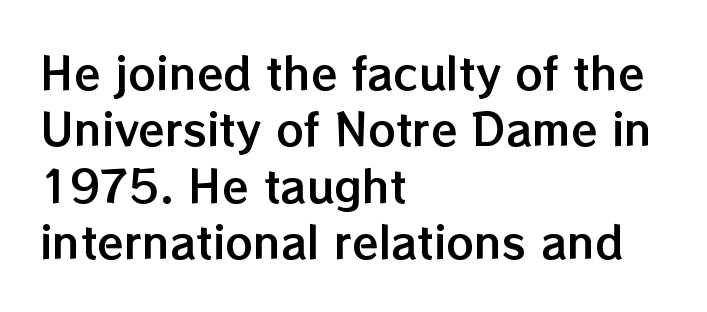
Short note: letters normally spaced. Designer's note — italics off, roman on. Is there much room between lines? A standard amount, neither cramped nor airy. Short and long lines alike share a common starting point at left. Proportional: the letters do not fall into vertical columns. This rendering features lettering with no underline.
